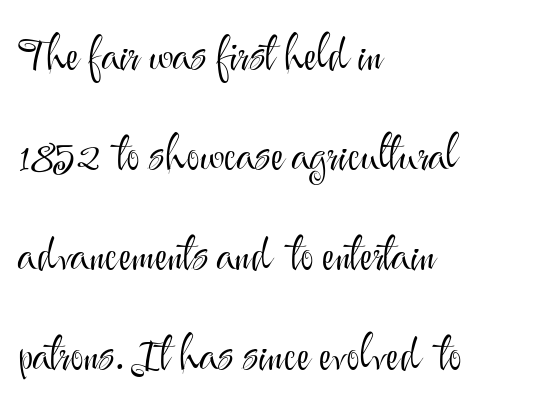
{"serif": "no", "bold": "no", "weight": "light", "width": "normal", "stroke_contrast": "medium", "x_height": "small", "monospaced": "no", "underline": "no", "align": "left", "line_spacing": "loose", "line_spacing_ratio": 2.22, "letter_spacing": "normal", "letter_spacing_em": 0.0, "glyph_px": 45}
